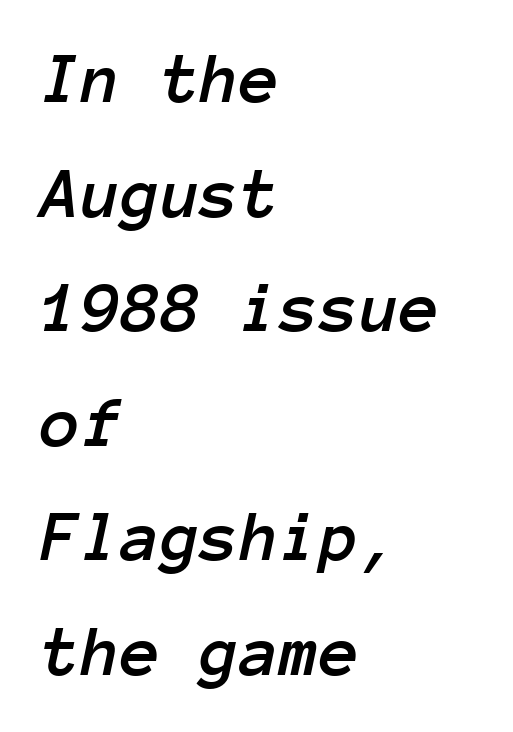
The image shows 73 px text type, italic (leaning right), monospaced; set left-aligned, normal line spacing (1.57x), normal letter spacing, not underlined; low stroke contrast and a medium x-height.
